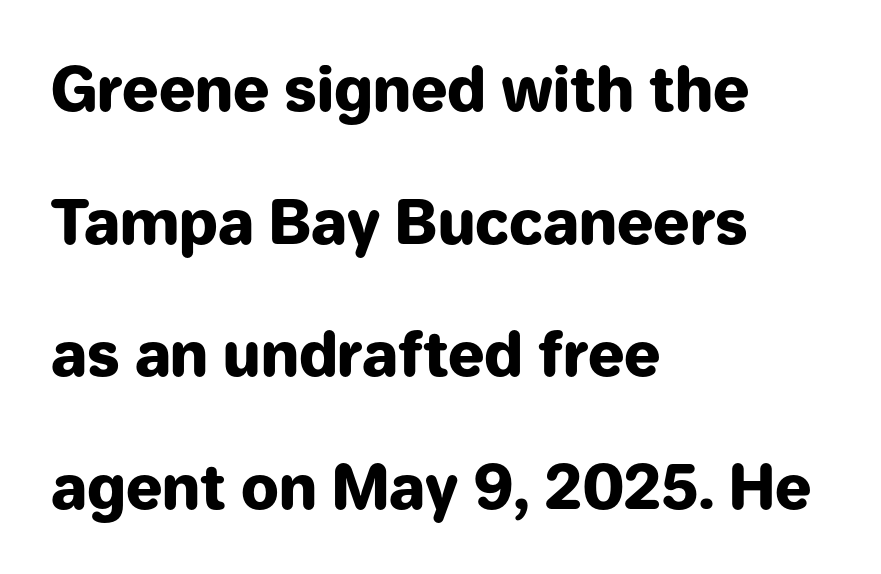
Q: Is the text bold? A: Yes.
Q: Is the text italic (slanted)? A: No, it is upright.
Q: Is the typeface a serif or a sans-serif typeface? A: Sans-serif.
Q: Is the text underlined? A: No.
Q: How is the paragraph aligned? A: Left-aligned.
Q: Is the spacing between letters normal or unusually wide? A: Normal.
Q: Is the spacing between lines tight, normal or loose? A: Loose.
Q: Width (condensed, normal, or wide)? A: Normal.
Q: Stroke contrast? A: Low.
Q: x-height? A: Medium.
Q: Monospaced? A: No.
